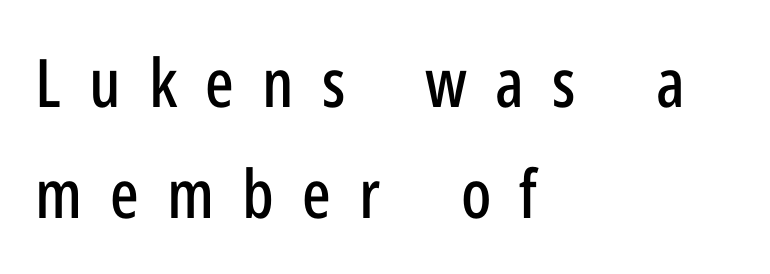
{"serif": "no", "italic": "no", "width": "condensed", "stroke_contrast": "low", "x_height": "medium", "monospaced": "no", "underline": "no", "align": "left", "line_spacing": "normal", "line_spacing_ratio": 1.66, "letter_spacing": "wide", "letter_spacing_em": 0.42, "glyph_px": 67}
